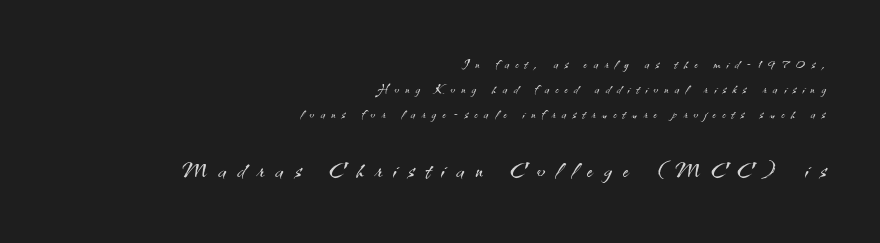
The image shows 30 px light sans-serif type; set right-aligned, normal line spacing (1.47x), unusually wide letter spacing (+0.38 em), not underlined; the second (bottom) block is 1.76x larger; medium stroke contrast and a small x-height.
